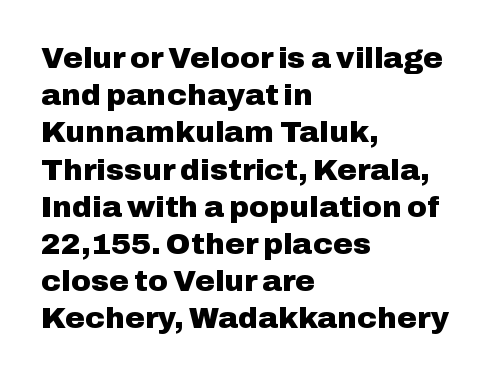
The image shows 30 px heavy sans-serif type, upright; set left-aligned, line spacing 1.24x, normal letter spacing, not underlined; low stroke contrast and a medium x-height.
